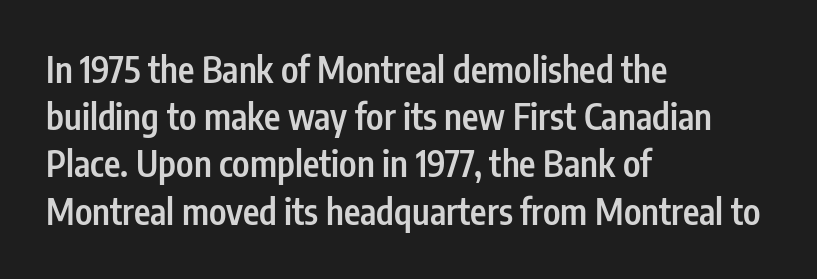
{"serif": "no", "italic": "no", "bold": "semi", "weight": "semibold", "width": "condensed", "stroke_contrast": "low", "x_height": "medium", "monospaced": "no", "underline": "no", "align": "left", "line_spacing": "normal", "line_spacing_ratio": 1.35, "letter_spacing": "normal", "letter_spacing_em": 0.0, "glyph_px": 35}
